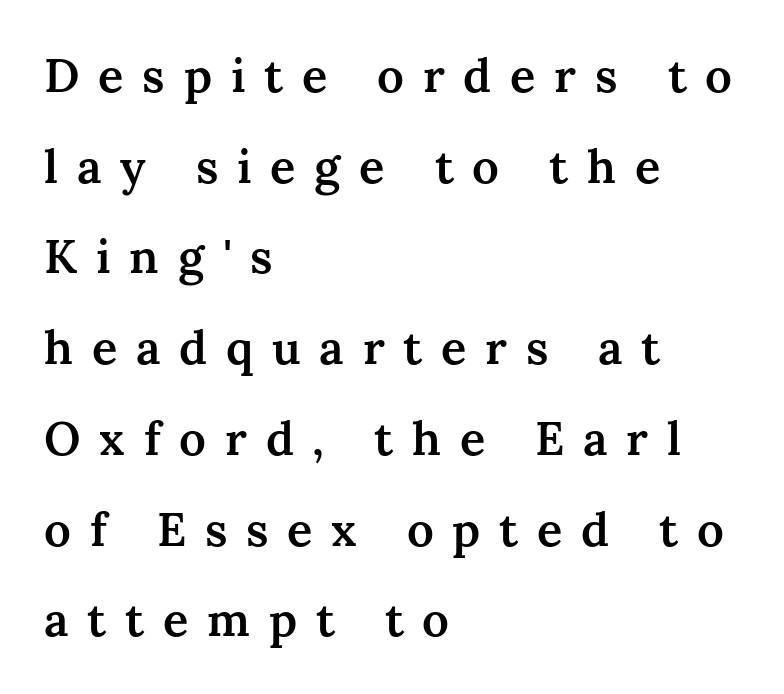
Students, note that the glyphs here are deliberately spaced far apart. The face used here is proportionally spaced, like ordinary book or web type. Posture: vertical. This sample trades compactness for vertical openness between lines.
